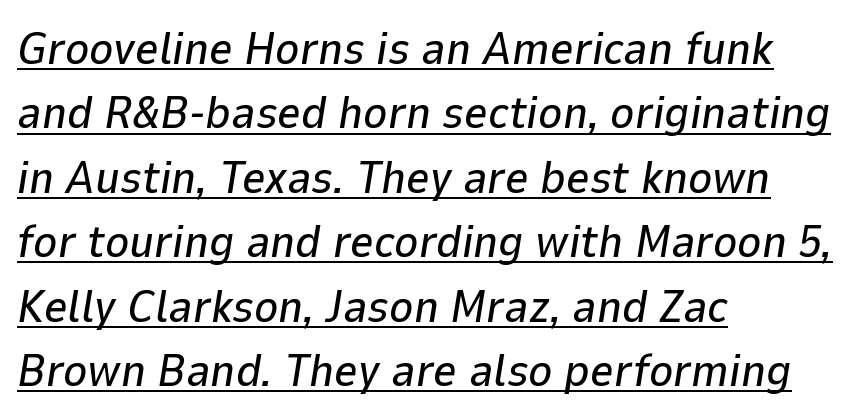
The image shows 46 px text type, italic (leaning right); set left-aligned, normal line spacing (1.4x), normal letter spacing, underlined; low stroke contrast and a medium x-height.
